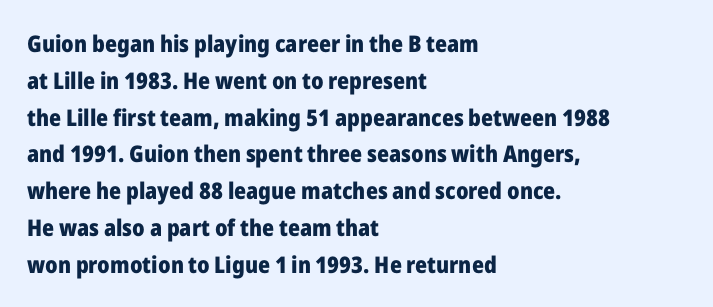
The passage shown stacks its lines at a standard gap. The rag falls on the right side of this text block. Nope, not italic — everything's standing straight. Rule under the text: the space is simply empty. The face used here is rendered with its standard letterfit.
